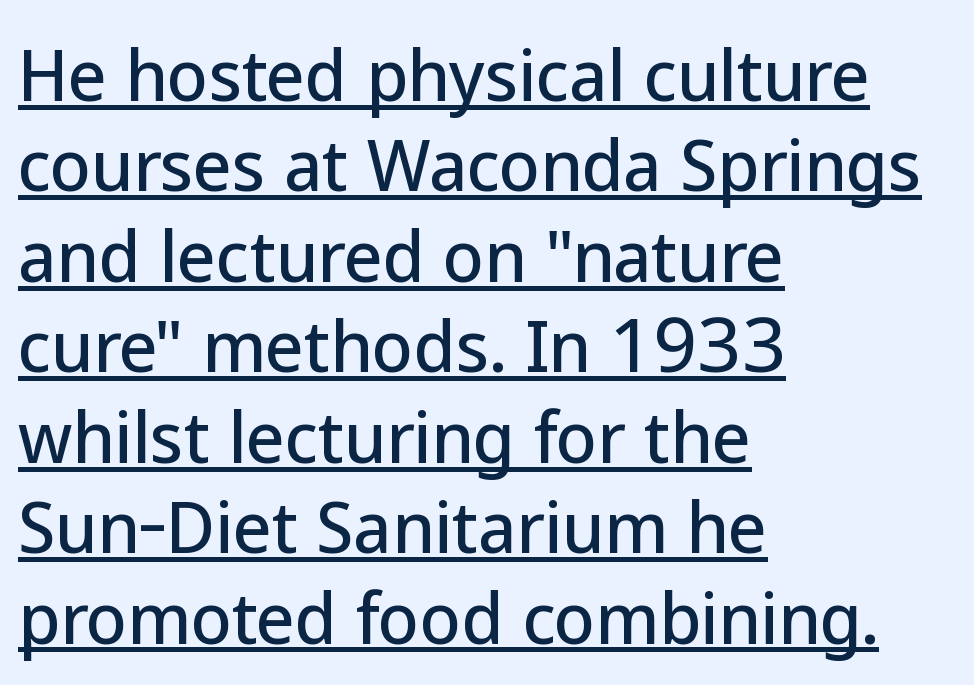
These lines are set flush left with a ragged right edge. The passage shown is typed in a proportional face where columns would drift. Is there much room between lines? A standard amount, neither cramped nor airy. Letterform terminals end flat and unadorned throughout the passage.
